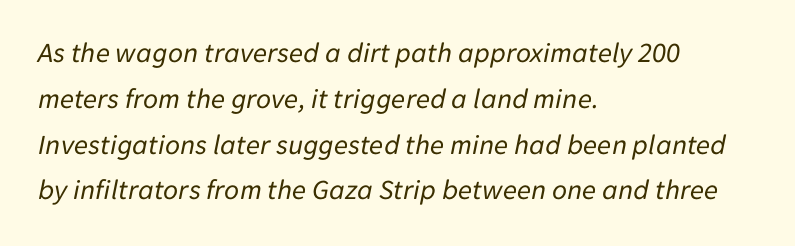
The image shows 29 px regular-weight type, italic (leaning right); set left-aligned, normal line spacing (1.58x), normal letter spacing, not underlined; low stroke contrast and a medium x-height.
